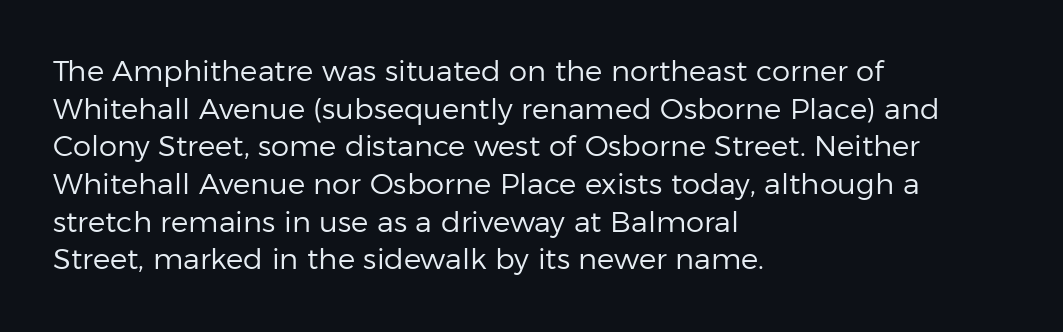
{"serif": "no", "italic": "no", "bold": "no", "weight": "regular", "width": "normal", "stroke_contrast": "low", "x_height": "medium", "monospaced": "no", "underline": "no", "align": "left", "line_spacing": "normal", "line_spacing_ratio": 1.3, "letter_spacing": "normal", "letter_spacing_em": 0.0, "glyph_px": 29}
